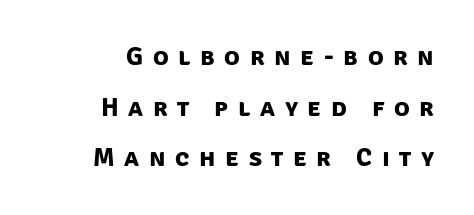
The image shows 26 px bold type; set right-aligned, loose line spacing (1.95x), unusually wide letter spacing (+0.37 em), not underlined.
